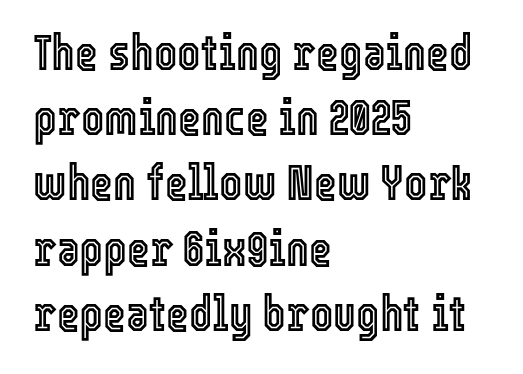
The image shows 49 px condensed type, upright; set left-aligned, normal line spacing (1.33x), normal letter spacing, not underlined; a medium x-height.
